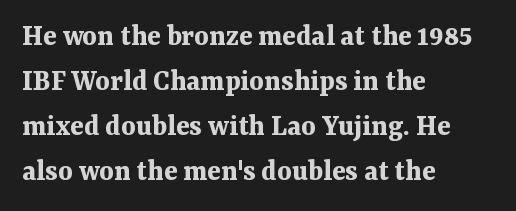
Q: Is the text bold? A: Yes.
Q: Is the text italic (slanted)? A: No, it is upright.
Q: Is the typeface a serif or a sans-serif typeface? A: Serif.
Q: Is the text underlined? A: No.
Q: How is the paragraph aligned? A: Left-aligned.
Q: Is the spacing between letters normal or unusually wide? A: Normal.
Q: Is the spacing between lines tight, normal or loose? A: Normal.
Q: Width (condensed, normal, or wide)? A: Normal.
Q: Stroke contrast? A: Medium.
Q: x-height? A: Medium.
Q: Monospaced? A: No.
